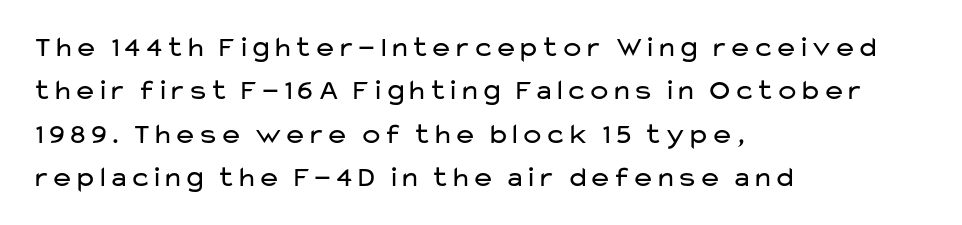
The image shows 29 px regular-weight, wide sans-serif type, upright; set left-aligned, normal line spacing (1.5x), normal letter spacing, not underlined; low stroke contrast and a medium x-height.
